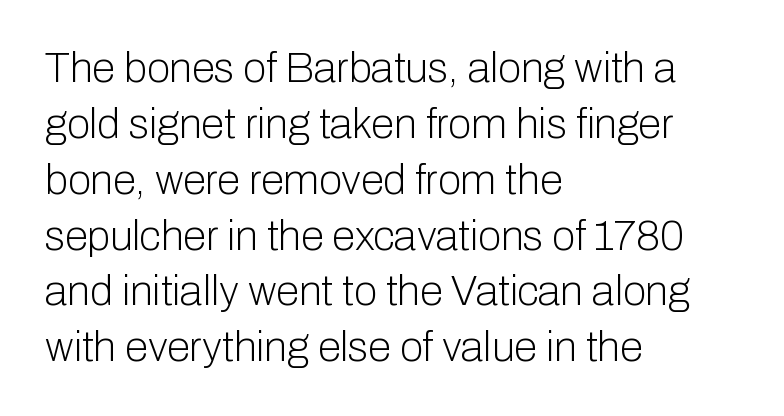
{"serif": "no", "italic": "no", "bold": "no", "weight": "light", "width": "normal", "stroke_contrast": "low", "x_height": "medium", "monospaced": "no", "underline": "no", "align": "left", "line_spacing": "normal", "line_spacing_ratio": 1.33, "letter_spacing": "normal", "letter_spacing_em": 0.0, "glyph_px": 42}
